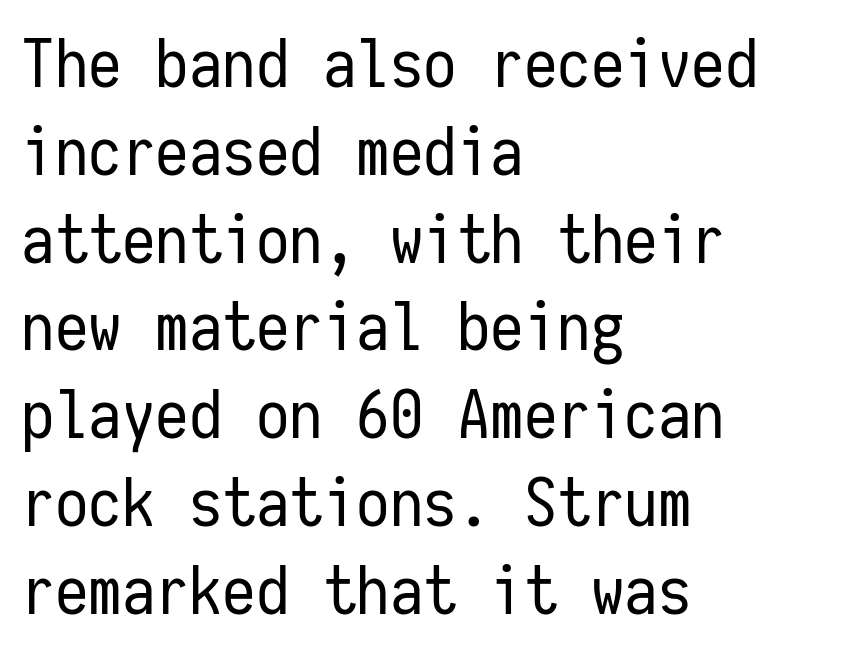
The image shows 67 px regular-weight, condensed sans-serif type, upright, monospaced; set left-aligned, normal line spacing (1.31x), normal letter spacing, not underlined; low stroke contrast and a medium x-height.
